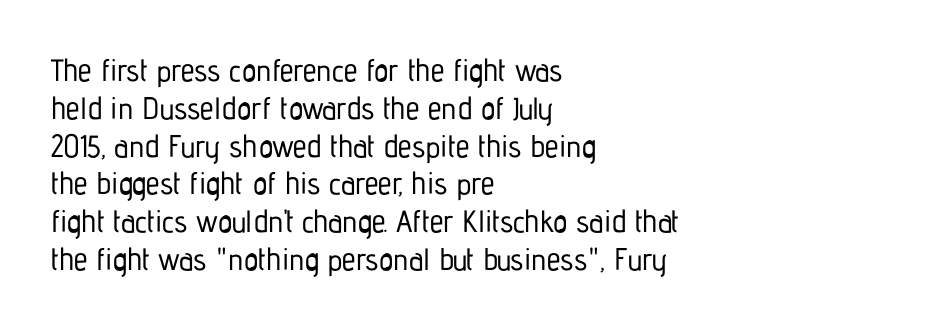
Q: Is the text italic (slanted)? A: No, it is upright.
Q: Is the typeface a serif or a sans-serif typeface? A: Sans-serif.
Q: Is the text underlined? A: No.
Q: How is the paragraph aligned? A: Left-aligned.
Q: Is the spacing between letters normal or unusually wide? A: Normal.
Q: Width (condensed, normal, or wide)? A: Condensed.
Q: Stroke contrast? A: Low.
Q: x-height? A: Medium.
Q: Monospaced? A: No.
